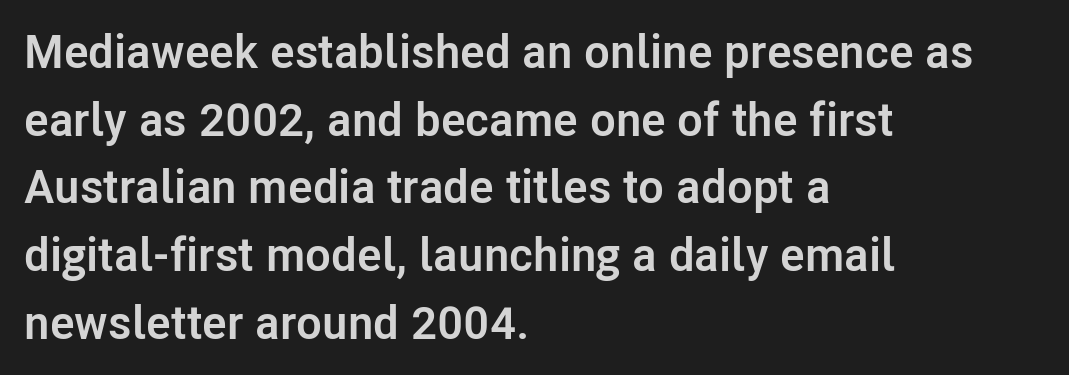
Q: Is the text bold? A: Yes.
Q: Is the text italic (slanted)? A: No, it is upright.
Q: Is the typeface a serif or a sans-serif typeface? A: Sans-serif.
Q: Is the text underlined? A: No.
Q: How is the paragraph aligned? A: Left-aligned.
Q: Is the spacing between letters normal or unusually wide? A: Normal.
Q: Is the spacing between lines tight, normal or loose? A: Normal.
Q: Width (condensed, normal, or wide)? A: Normal.
Q: Stroke contrast? A: Low.
Q: x-height? A: Medium.
Q: Monospaced? A: No.
